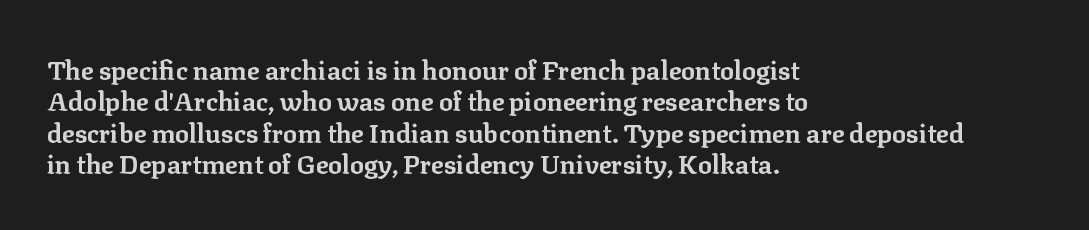
The image shows 26 px bold type, upright; set left-aligned, line spacing 1.21x, normal letter spacing, not underlined.
